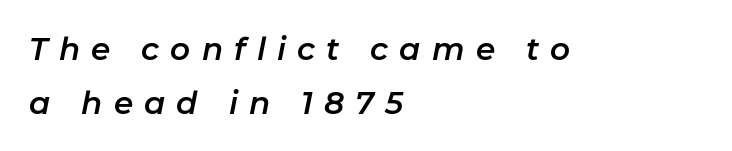
The image shows 31 px text type, italic (leaning right); set left-aligned, line spacing 1.74x, unusually wide letter spacing (+0.36 em), not underlined; low stroke contrast and a medium x-height.
